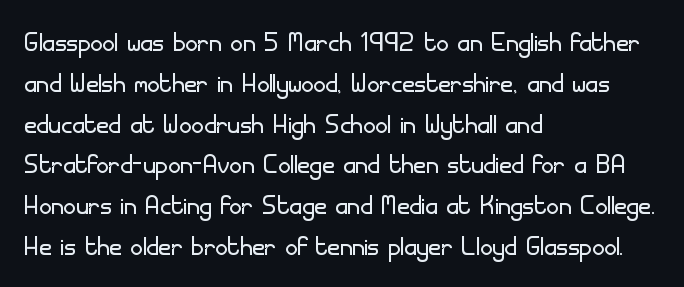
Q: Is the text bold? A: No.
Q: Is the text italic (slanted)? A: No, it is upright.
Q: Is the typeface a serif or a sans-serif typeface? A: Sans-serif.
Q: Is the text underlined? A: No.
Q: How is the paragraph aligned? A: Left-aligned.
Q: Is the spacing between letters normal or unusually wide? A: Normal.
Q: Width (condensed, normal, or wide)? A: Normal.
Q: Stroke contrast? A: Low.
Q: x-height? A: Small.
Q: Monospaced? A: No.
